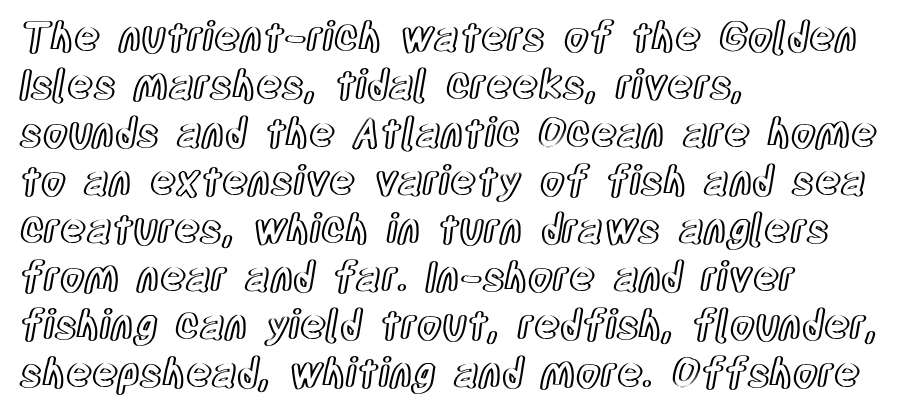
Q: Is the text italic (slanted)? A: Yes.
Q: Is the text underlined? A: No.
Q: How is the paragraph aligned? A: Left-aligned.
Q: Is the spacing between letters normal or unusually wide? A: Normal.
Q: Width (condensed, normal, or wide)? A: Condensed.
Q: x-height? A: Large.
Q: Monospaced? A: No.
